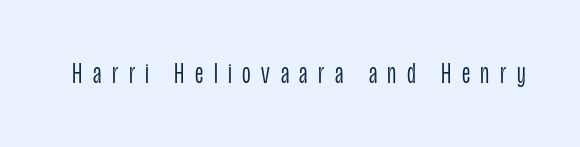
{"serif": "no", "italic": "no", "bold": "no", "weight": "light", "width": "condensed", "stroke_contrast": "low", "x_height": "large", "monospaced": "no", "underline": "no", "letter_spacing": "wide", "letter_spacing_em": 0.35, "glyph_px": 30}
